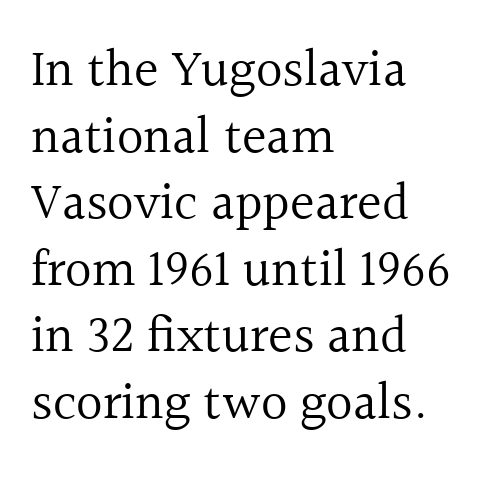
These lines are rendered in a variable-pitch font. Observe the ordinary spacing: letters are neighbours, not strangers. Characters remain perfectly vertical along every line. A typesetter would label this face a serif.
